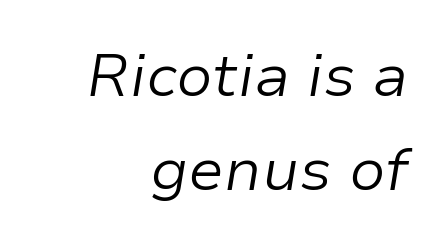
The image shows 60 px light type, italic (leaning right); set right-aligned, normal line spacing (1.57x), normal letter spacing, not underlined; low stroke contrast and a medium x-height.
